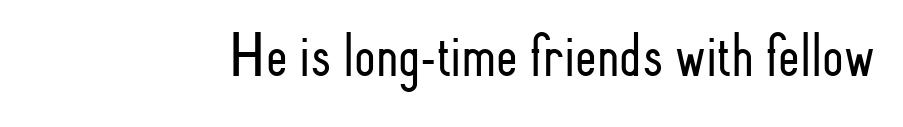
Q: Is the text bold? A: No.
Q: Is the text italic (slanted)? A: No, it is upright.
Q: Is the typeface a serif or a sans-serif typeface? A: Sans-serif.
Q: Is the text underlined? A: No.
Q: Is the spacing between letters normal or unusually wide? A: Normal.
Q: Width (condensed, normal, or wide)? A: Condensed.
Q: Stroke contrast? A: Low.
Q: x-height? A: Small.
Q: Monospaced? A: No.
